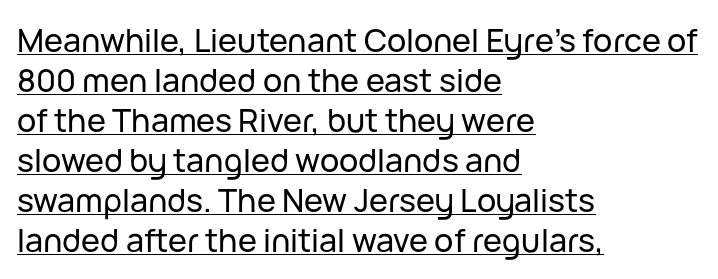
Unlike italic type, these characters show no tilt at all. If you measured baseline to baseline, you'd find a middling distance. The sample's only ornament is a line tracing under the words. The designer went with a sans here, leaving each stem footless.
